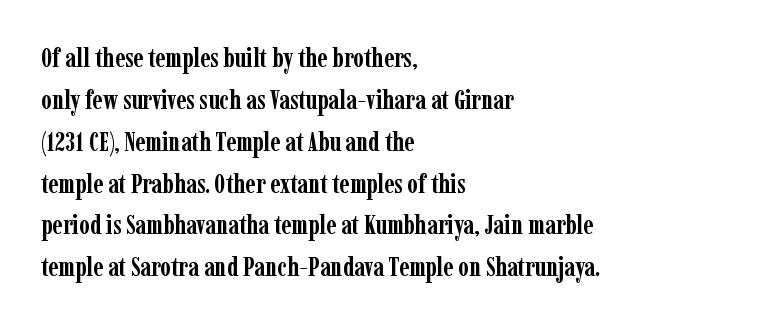
The image shows 27 px bold type, upright; set left-aligned, normal line spacing (1.55x), normal letter spacing, not underlined.
